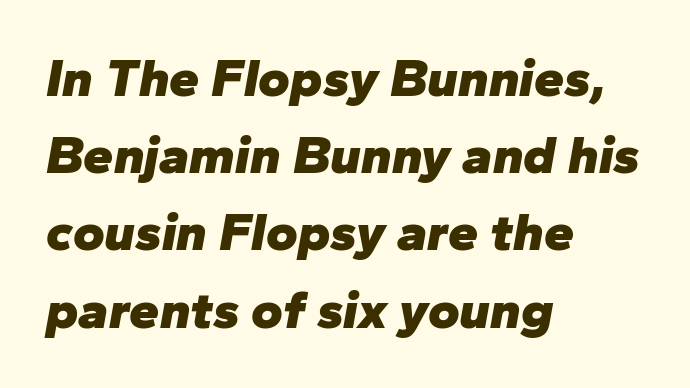
A typesetter would call this zero additional tracking. This rendering features lettering with no underline. The specimen reads as italic at a glance. Summary of vertical rhythm: regular, with standard interline spacing. Spacing verdict: proportional, widths tailored to each character.
